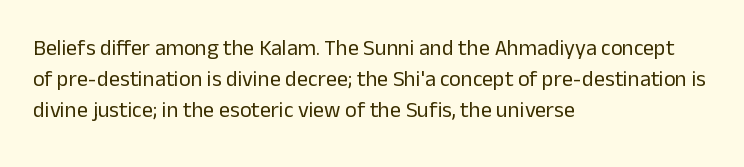
The image shows 22 px text type, upright; set left-aligned, normal line spacing (1.41x), normal letter spacing, not underlined.
